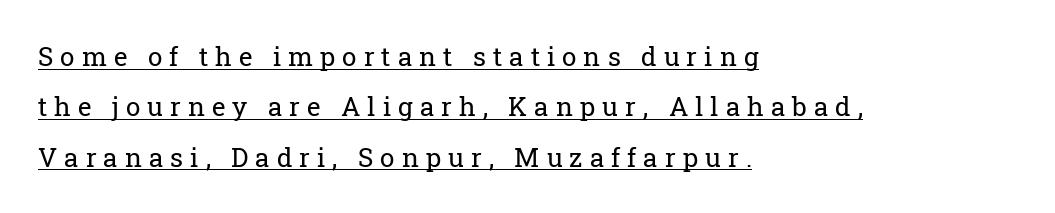
The lettering is marked with a stroke running underneath it. Weight class: somewhere from thin through regular. Is there any slant? The stems are plumb. Every row of glyphs begins at an identical x-position on the left. Vertical spacing — loose. Characters follow at a spacing far wider than the type designer built in.
